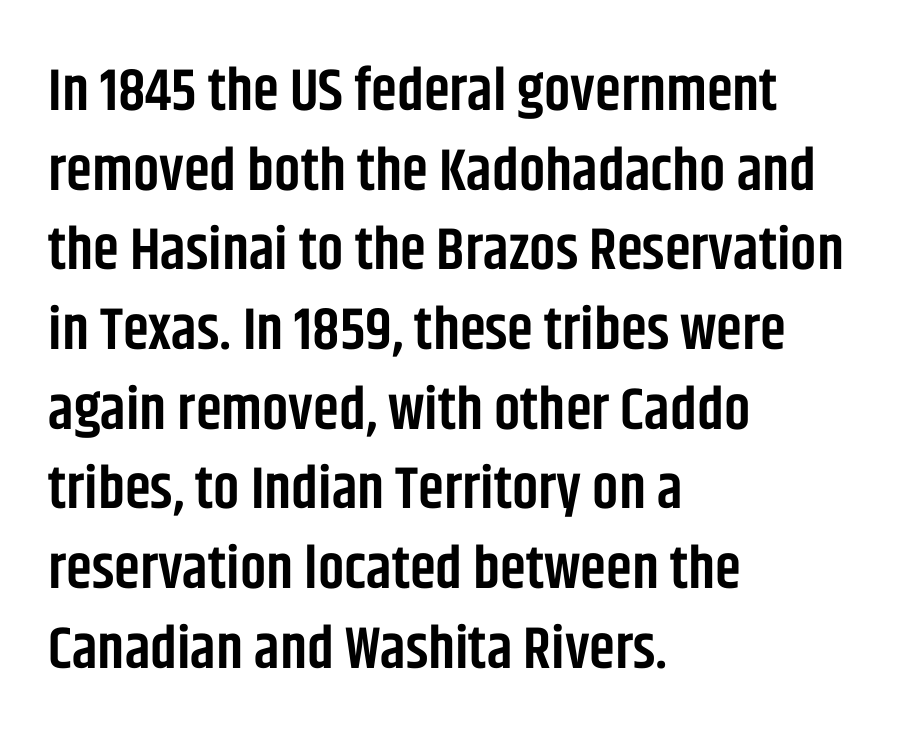
The image shows 59 px semibold, condensed sans-serif type, upright; set left-aligned, normal line spacing (1.35x), normal letter spacing, not underlined; low stroke contrast and a large x-height.
